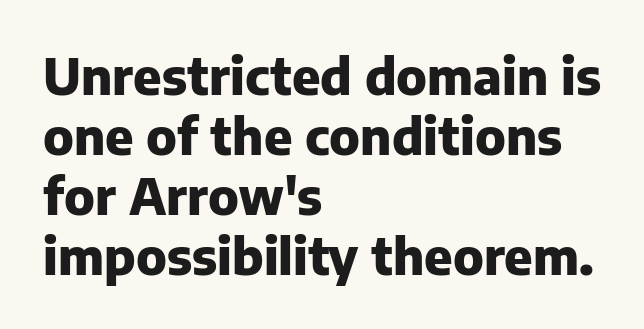
Q: Is the text bold? A: Yes.
Q: Is the text italic (slanted)? A: No, it is upright.
Q: Is the typeface a serif or a sans-serif typeface? A: Sans-serif.
Q: Is the text underlined? A: No.
Q: How is the paragraph aligned? A: Left-aligned.
Q: Is the spacing between letters normal or unusually wide? A: Normal.
Q: Width (condensed, normal, or wide)? A: Normal.
Q: Stroke contrast? A: Low.
Q: x-height? A: Medium.
Q: Monospaced? A: No.
